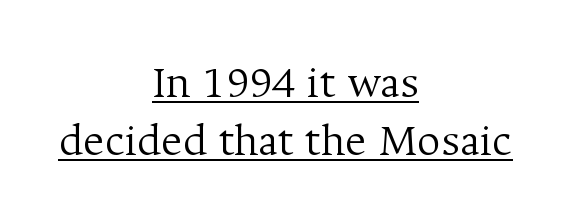
{"serif": "yes", "italic": "no", "bold": "no", "weight": "light", "width": "normal", "stroke_contrast": "medium", "x_height": "medium", "monospaced": "no", "underline": "yes", "align": "center", "line_spacing": "normal", "line_spacing_ratio": 1.26, "letter_spacing": "normal", "letter_spacing_em": 0.0, "glyph_px": 46}
